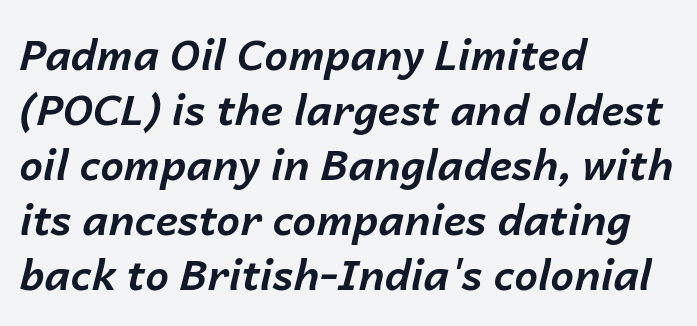
Q: Is the text bold? A: Yes.
Q: Is the text italic (slanted)? A: Yes, it leans right by about 14 degrees.
Q: Is the text underlined? A: No.
Q: How is the paragraph aligned? A: Left-aligned.
Q: Is the spacing between letters normal or unusually wide? A: Normal.
Q: Is the spacing between lines tight, normal or loose? A: Normal.
Q: Width (condensed, normal, or wide)? A: Normal.
Q: Stroke contrast? A: Low.
Q: x-height? A: Medium.
Q: Monospaced? A: No.
